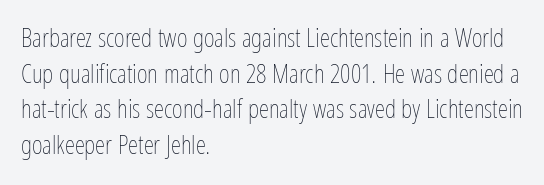
{"italic": "no", "bold": "no", "underline": "no", "align": "left", "line_spacing": "normal", "line_spacing_ratio": 1.37, "letter_spacing": "normal", "letter_spacing_em": 0.0, "glyph_px": 26}
